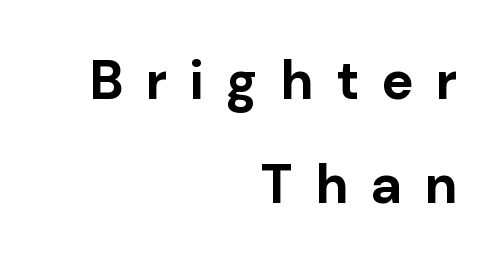
{"serif": "no", "italic": "no", "bold": "yes", "weight": "bold", "width": "normal", "stroke_contrast": "low", "x_height": "medium", "monospaced": "no", "underline": "no", "align": "right", "line_spacing": "loose", "line_spacing_ratio": 1.92, "letter_spacing": "wide", "letter_spacing_em": 0.41, "glyph_px": 54}
